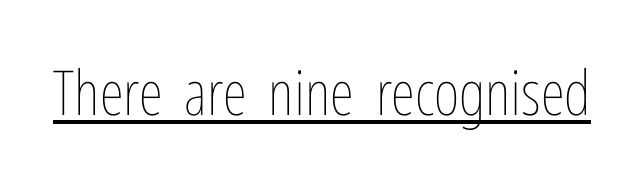
The image shows 62 px thin, condensed type, upright; set normal letter spacing, underlined; low stroke contrast and a medium x-height.
